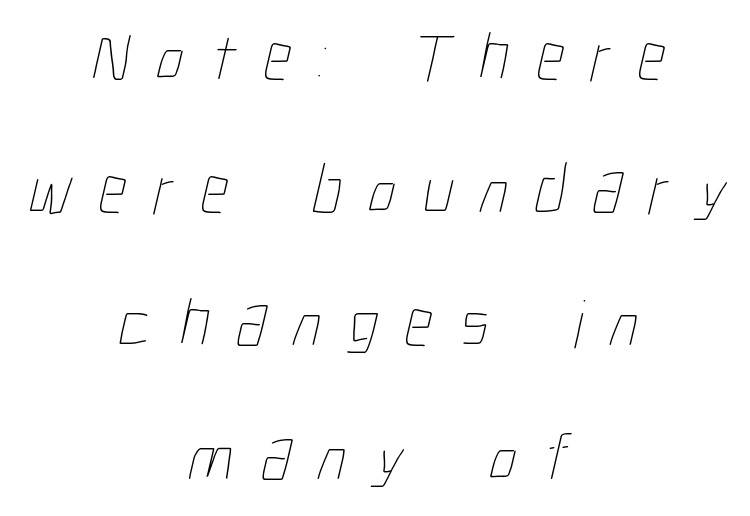
Q: Is the text bold? A: No.
Q: Is the text underlined? A: No.
Q: How is the paragraph aligned? A: Centered.
Q: Is the spacing between letters normal or unusually wide? A: Unusually wide.
Q: Is the spacing between lines tight, normal or loose? A: Loose.
Q: Width (condensed, normal, or wide)? A: Condensed.
Q: Stroke contrast? A: Low.
Q: x-height? A: Medium.
Q: Monospaced? A: No.
